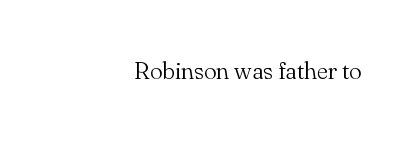
Q: Is the text bold? A: No.
Q: Is the text italic (slanted)? A: No, it is upright.
Q: Is the text underlined? A: No.
Q: How is the paragraph aligned? A: Right-aligned.
Q: Is the spacing between letters normal or unusually wide? A: Normal.
